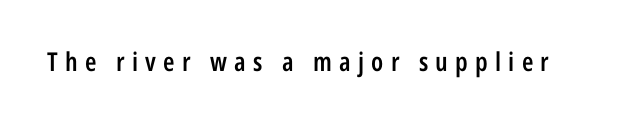
Designer's note — italics off, roman on. No word sits above an underline. Is the letter spacing exaggerated? Yes — the characters are pushed far apart. A bit beefed up — I'd call it semibold rather than bold.
